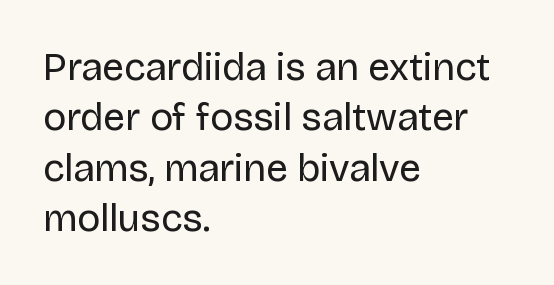
Heft: none added — not bold. Regarding serifs, this sample does without them. This block has exactly the height ordinary leading produces. Lines of text with bare space underneath. The letters advance in unequal steps, a hallmark of proportional type. Notice how the passage keeps a crisp vertical edge on the left only.
